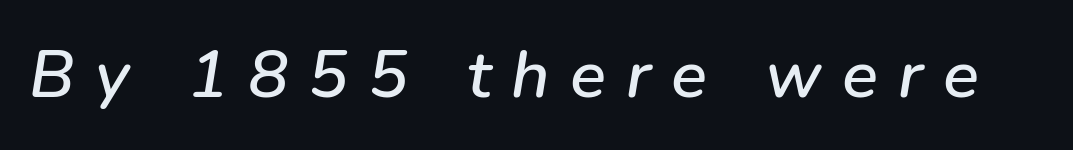
Q: Is the text italic (slanted)? A: Yes, it leans right by about 9 degrees.
Q: Is the text underlined? A: No.
Q: Is the spacing between letters normal or unusually wide? A: Unusually wide.
Q: Width (condensed, normal, or wide)? A: Normal.
Q: Stroke contrast? A: Low.
Q: x-height? A: Medium.
Q: Monospaced? A: No.
